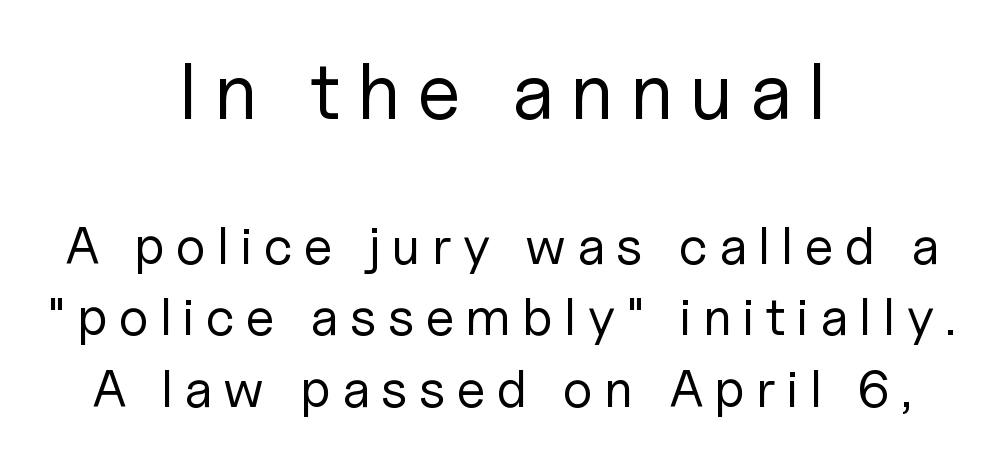
Honestly, the letter spacing is so wide it's the main thing you notice. In this sample the first text group is rendered at the bigger scale. The strokes carry an ordinary text weight at most. The face used here is a sans, in the tradition of grotesques and geometrics.
